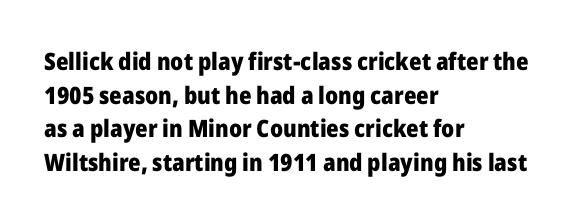
Q: Is the text bold? A: Yes.
Q: Is the text italic (slanted)? A: No, it is upright.
Q: Is the text underlined? A: No.
Q: How is the paragraph aligned? A: Left-aligned.
Q: Is the spacing between letters normal or unusually wide? A: Normal.
Q: Is the spacing between lines tight, normal or loose? A: Normal.
